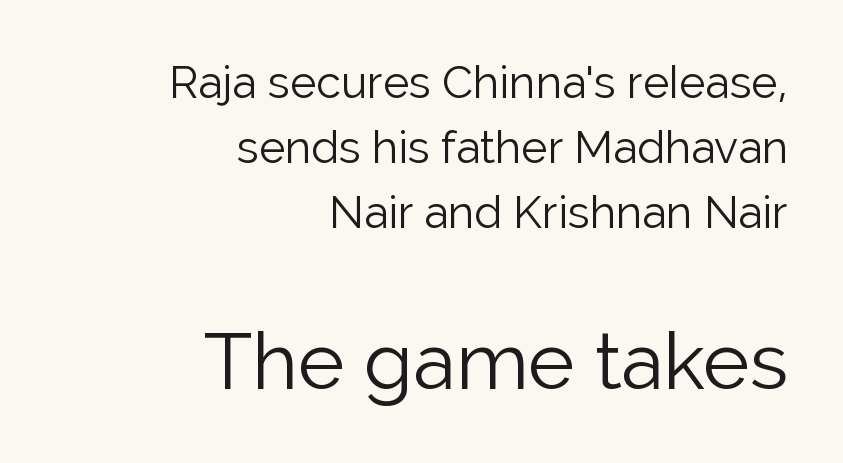
Q: Is the text bold? A: No.
Q: Is the text italic (slanted)? A: No, it is upright.
Q: Is the typeface a serif or a sans-serif typeface? A: Sans-serif.
Q: Is the text underlined? A: No.
Q: How is the paragraph aligned? A: Right-aligned.
Q: Is the spacing between letters normal or unusually wide? A: Normal.
Q: Is the spacing between lines tight, normal or loose? A: Normal.
Q: Which block of text is set in a larger size, the first (top) or the second (bottom)? A: The second (bottom) one.
Q: Width (condensed, normal, or wide)? A: Normal.
Q: Stroke contrast? A: Low.
Q: x-height? A: Medium.
Q: Monospaced? A: No.
